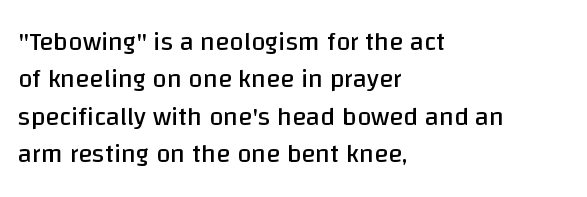
The image shows 26 px text type, upright; set left-aligned, normal line spacing (1.44x), normal letter spacing, not underlined.
